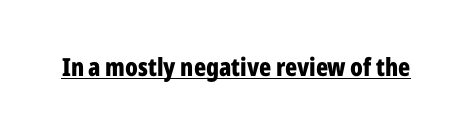
Q: Is the text bold? A: Yes.
Q: Is the text italic (slanted)? A: No, it is upright.
Q: Is the text underlined? A: Yes.
Q: Is the spacing between letters normal or unusually wide? A: Normal.
